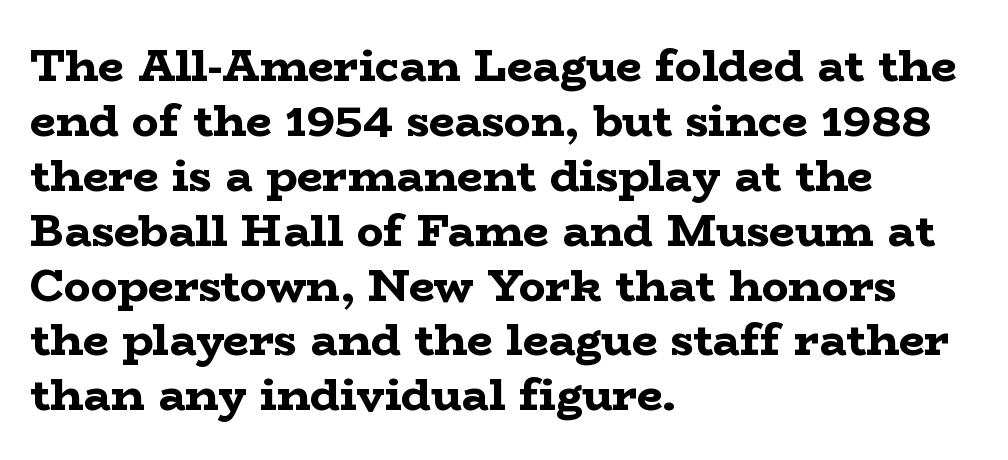
{"serif": "yes", "italic": "no", "bold": "yes", "weight": "bold", "width": "wide", "stroke_contrast": "low", "x_height": "medium", "monospaced": "no", "underline": "no", "align": "left", "line_spacing_ratio": 1.22, "letter_spacing": "normal", "letter_spacing_em": 0.0, "glyph_px": 45}
